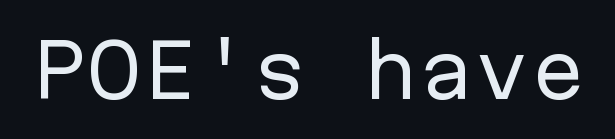
{"serif": "no", "italic": "no", "bold": "no", "weight": "regular", "width": "normal", "stroke_contrast": "low", "x_height": "medium", "monospaced": "yes", "underline": "no", "letter_spacing": "normal", "letter_spacing_em": 0.0, "glyph_px": 74}
